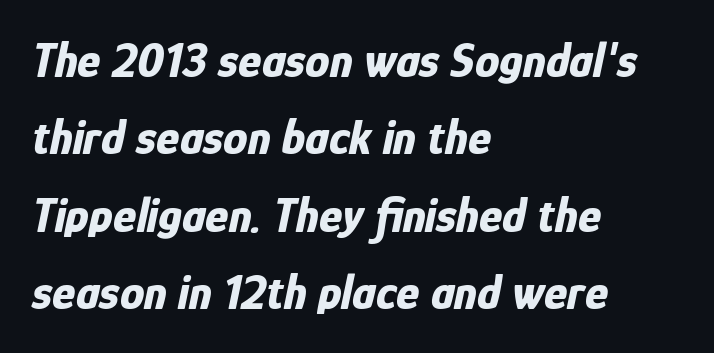
{"italic": "yes", "lean": "right", "slant_degrees": 12, "bold": "yes", "weight": "bold", "width": "condensed", "stroke_contrast": "low", "x_height": "medium", "monospaced": "no", "underline": "no", "align": "left", "line_spacing": "normal", "line_spacing_ratio": 1.58, "letter_spacing": "normal", "letter_spacing_em": 0.0, "glyph_px": 49}
